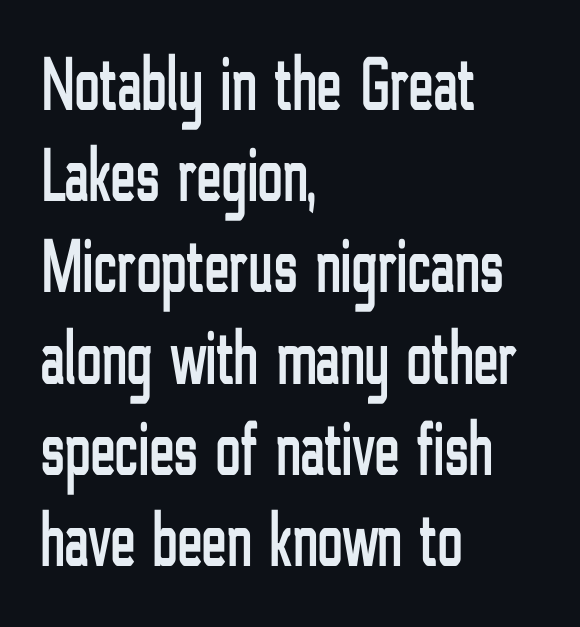
The image shows 76 px condensed sans-serif type, upright; set left-aligned, line spacing 1.2x, normal letter spacing, not underlined; low stroke contrast and a medium x-height.
